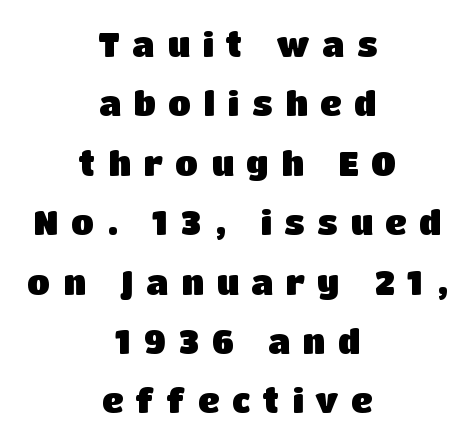
How heavy is the stroke? Heavy — this is a bold. If you drew a line through each stem, it would be perfectly vertical. Type without underlining. The compositor balanced each line on the midline. Loose tracking; the words dissolve into strings of separated letters. Check where the strokes stop: nothing finishes them off — pure sans.
